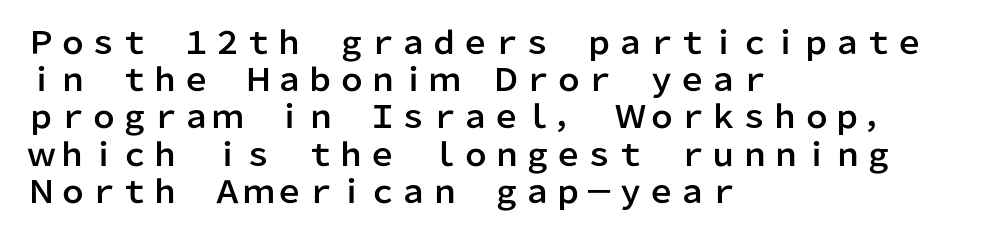
{"serif": "no", "italic": "no", "width": "normal", "stroke_contrast": "low", "x_height": "medium", "monospaced": "no", "underline": "no", "align": "left", "line_spacing_ratio": 1.2, "letter_spacing": "normal", "letter_spacing_em": 0.0, "glyph_px": 31}
